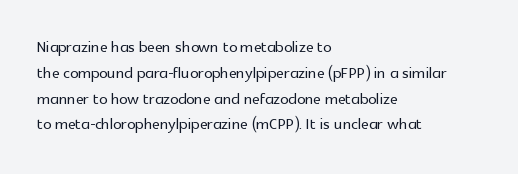
Q: Is the text italic (slanted)? A: No, it is upright.
Q: Is the text underlined? A: No.
Q: How is the paragraph aligned? A: Left-aligned.
Q: Is the spacing between letters normal or unusually wide? A: Normal.
